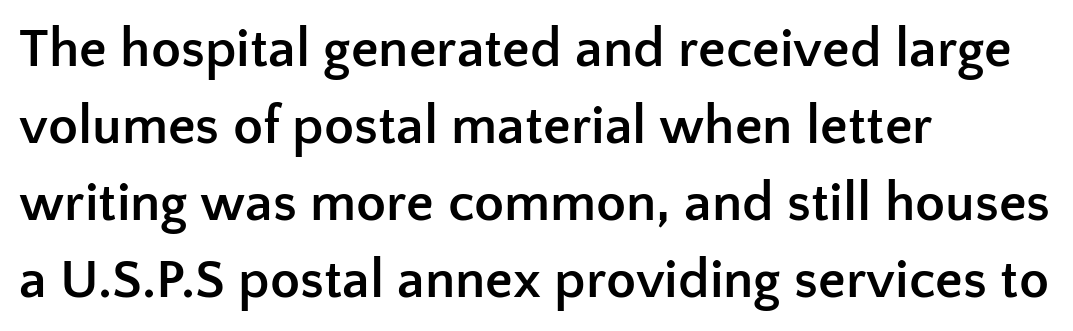
{"serif": "no", "italic": "no", "bold": "yes", "weight": "semibold", "width": "normal", "stroke_contrast": "low", "x_height": "medium", "monospaced": "no", "underline": "no", "align": "left", "line_spacing": "normal", "line_spacing_ratio": 1.4, "letter_spacing": "normal", "letter_spacing_em": 0.0, "glyph_px": 55}
